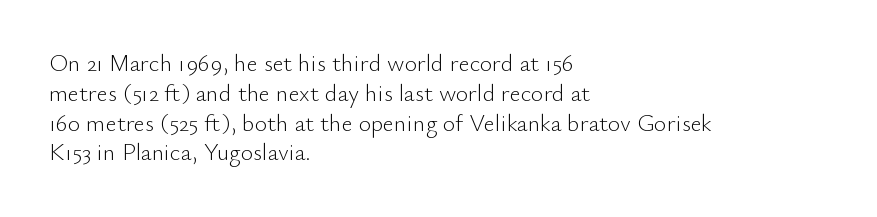
{"italic": "no", "bold": "no", "underline": "no", "align": "left", "line_spacing_ratio": 1.24, "letter_spacing": "normal", "letter_spacing_em": 0.0, "glyph_px": 24}
